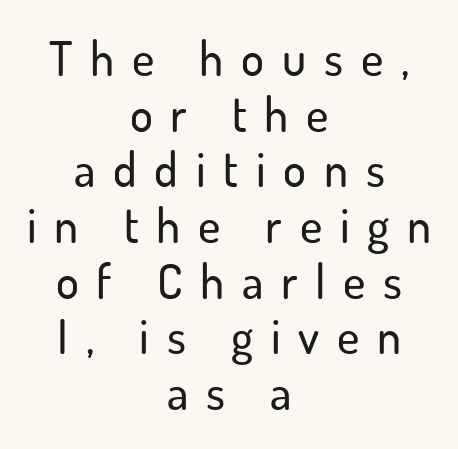
The text block is weighted toward neither margin, spreading evenly from the middle. These lines are composed in type without serifs. Observe the wide spacing: letters keep a clear distance from each other. Each letter keeps its own natural width here, so spacing adapts to shape. Quick note: not italic, upright.
